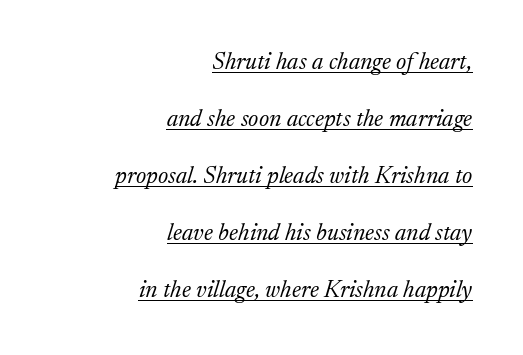
Q: Is the text bold? A: No.
Q: Is the text italic (slanted)? A: Yes, it leans right by about 17 degrees.
Q: Is the text underlined? A: Yes.
Q: How is the paragraph aligned? A: Right-aligned.
Q: Is the spacing between letters normal or unusually wide? A: Normal.
Q: Is the spacing between lines tight, normal or loose? A: Loose.
